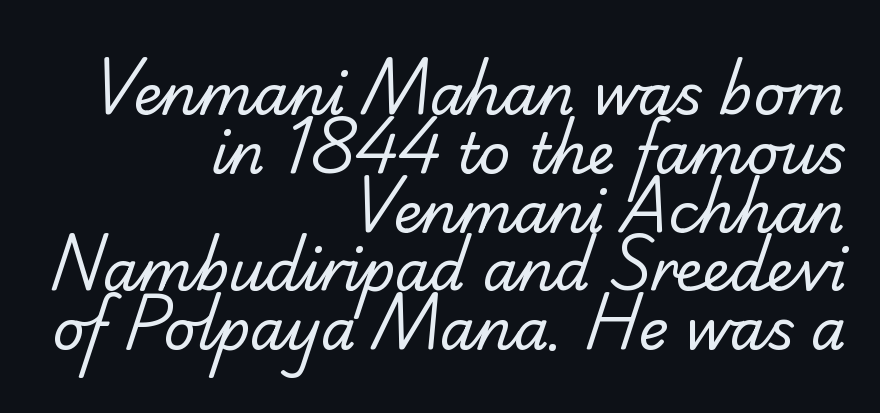
The image shows 56 px regular-weight serif type; set right-aligned, tight line spacing (1.05x), normal letter spacing, not underlined; low stroke contrast and a small x-height.
